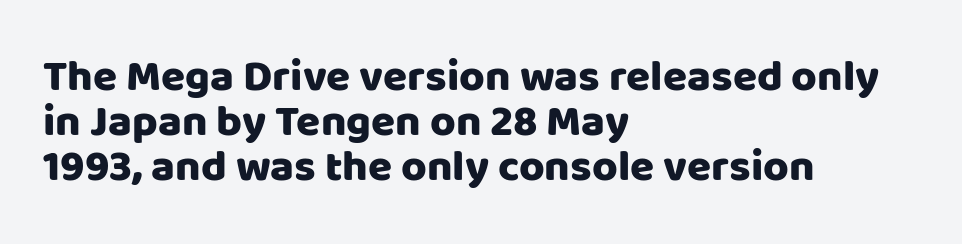
{"serif": "no", "italic": "no", "width": "normal", "stroke_contrast": "low", "x_height": "large", "monospaced": "no", "underline": "no", "align": "left", "line_spacing": "tight", "line_spacing_ratio": 1.02, "letter_spacing": "normal", "letter_spacing_em": 0.0, "glyph_px": 44}
